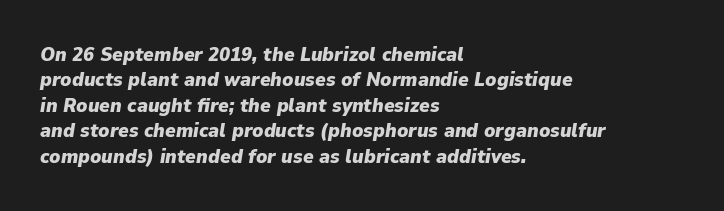
The image shows 20 px bold type, italic (leaning right); set left-aligned, normal line spacing (1.27x), normal letter spacing, not underlined.
